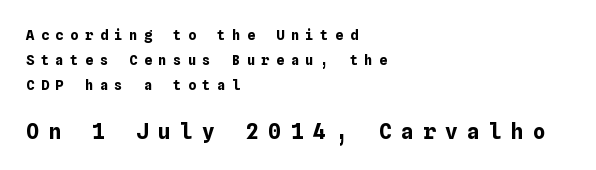
Q: Is the text bold? A: Yes.
Q: Is the text italic (slanted)? A: No, it is upright.
Q: Is the text underlined? A: No.
Q: How is the paragraph aligned? A: Left-aligned.
Q: Is the spacing between letters normal or unusually wide? A: Unusually wide.
Q: Which block of text is set in a larger size, the first (top) or the second (bottom)? A: The second (bottom) one.
